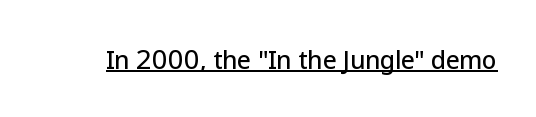
The image shows 24 px text type, upright; set normal letter spacing, underlined.
